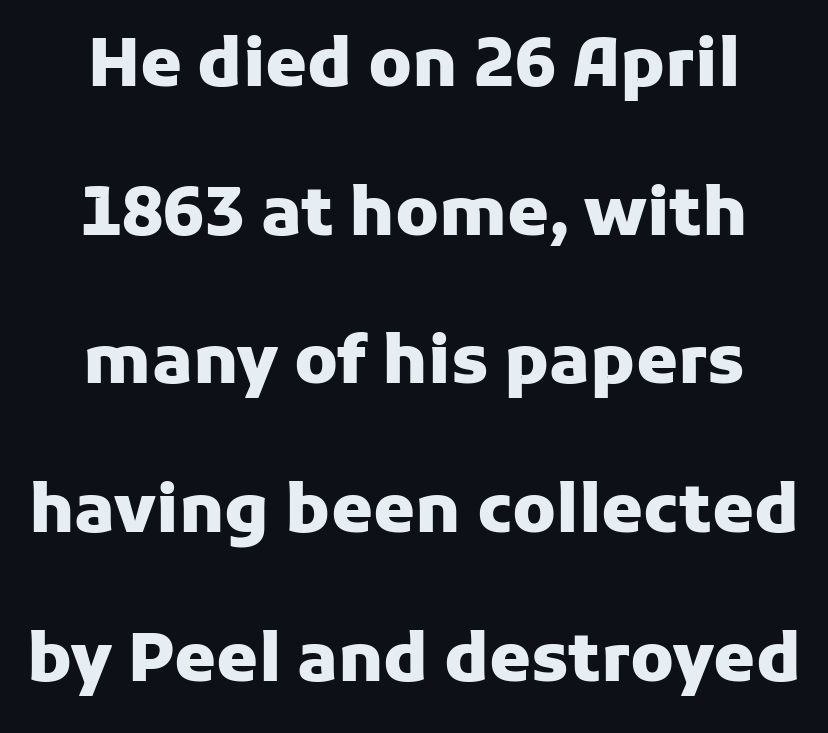
{"serif": "no", "italic": "no", "bold": "yes", "weight": "heavy", "width": "normal", "stroke_contrast": "low", "x_height": "medium", "monospaced": "no", "underline": "no", "align": "center", "line_spacing": "loose", "line_spacing_ratio": 2.22, "letter_spacing": "normal", "letter_spacing_em": 0.0, "glyph_px": 67}
